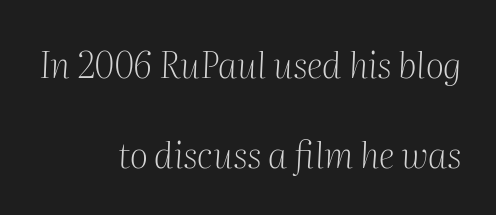
The image shows 36 px light serif type, italic (leaning right); set right-aligned, loose line spacing (2.49x), normal letter spacing, not underlined; medium stroke contrast and a medium x-height.
